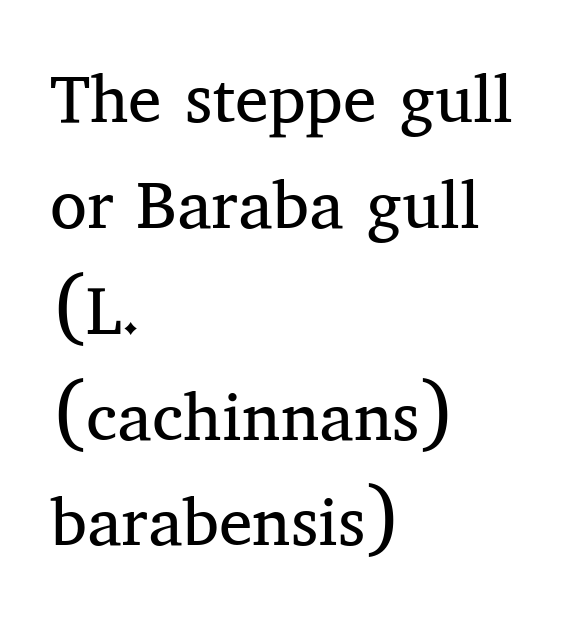
Here the designer chose a conventional face with non-uniform glyph widths. The line texture is even and compact thanks to regular tracking. Each row of text sits above clean, open space. Line spacing here is normal. This is not heavy type; no bold has been used.
